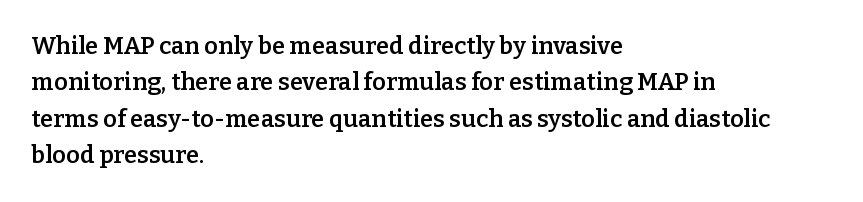
These lines keep a tight, regular rhythm from letter to letter. The foot of each line stays bare and open. The rag falls on the right side of this text block. The designer left line spacing at the default.
